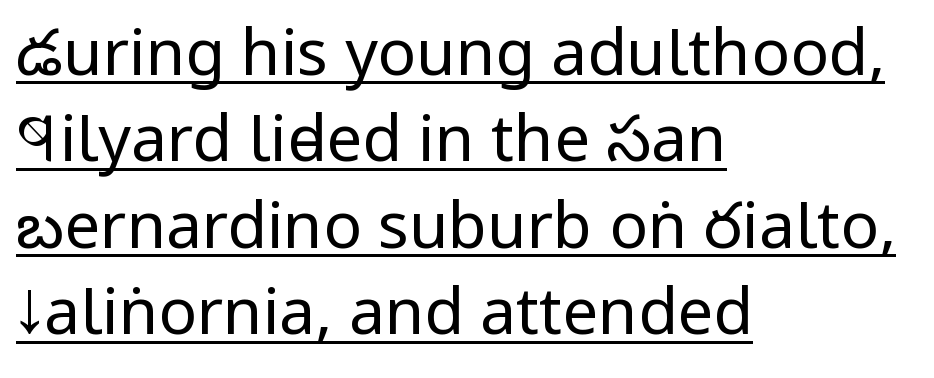
Descenders here cross a horizontal rule under the line. If you drew a ruler down the left edge, every line would touch it. Leading matches the norm, producing a regular column. Standard letterfit; no display-style spreading of the glyphs. Unlike a traditional serif, this face leaves its strokes unadorned.
